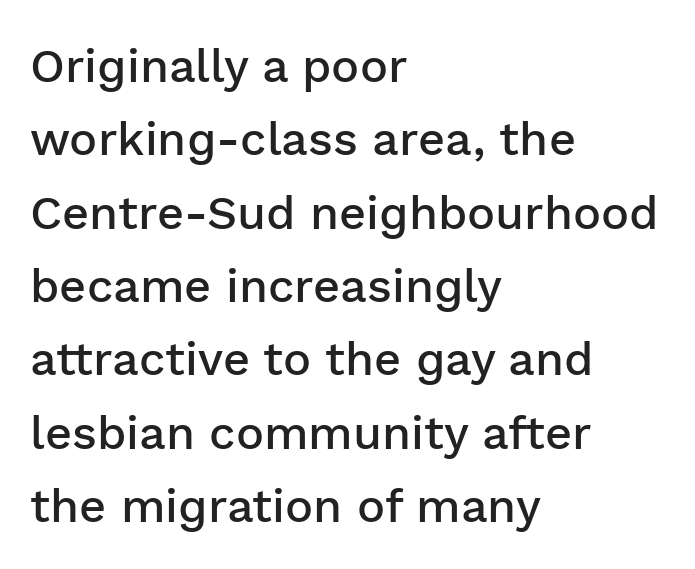
Think of a printed novel: that variable character pitch is what you see here. Is there much room between lines? A standard amount, neither cramped nor airy. A typesetter would mark this as roman, not italic. In terms of letterspacing, this is plain default setting.
